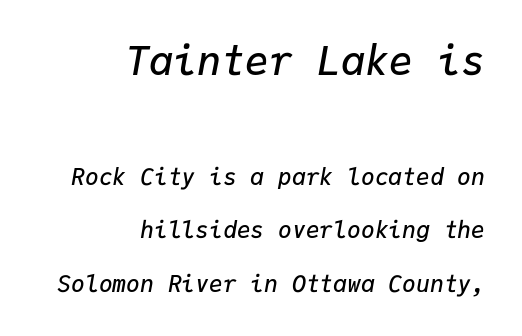
This is oblique type, the kind used for emphasis or titles. Here the first block reads like a headline and the second like body copy. Nothing unusual about the tracking: characters are spaced as the font intends. In CSS terms this would be text-align: right. Check the space under the baseline: it is left empty.
